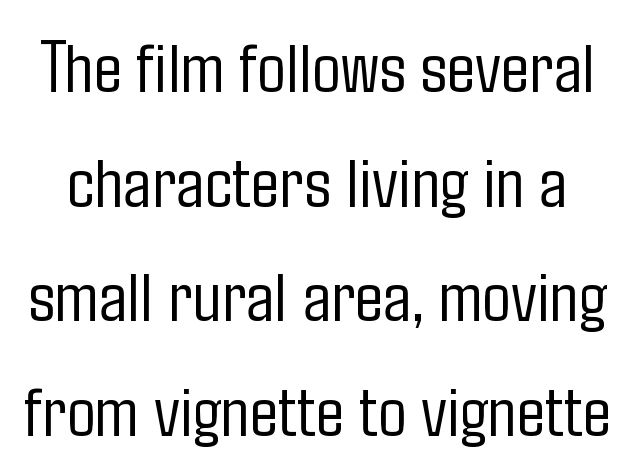
Has an underline been added? It has not. Students, note that the glyphs here touch the page at normal intervals. Think of a printed novel: that variable character pitch is what you see here. Typographically, this falls in the sans-serif category. Characters remain perfectly vertical along every line.
